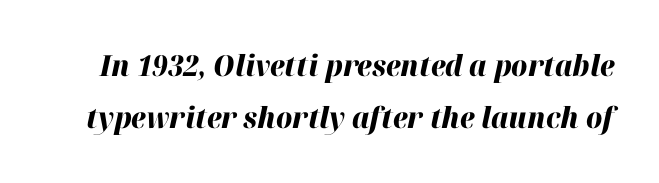
The image shows 29 px heavy type, italic (leaning right); set line spacing 1.8x, normal letter spacing, not underlined; high stroke contrast and a medium x-height.
